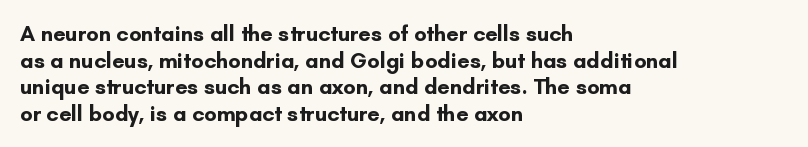
Which margin do the lines hug? The left one — the right edge is uneven. Weight check: bold — yes, fully. Tracking here is standard; glyphs follow each other at the usual distance. Unlike italic type, these characters show no tilt at all. Just letters on the line, the space beneath them empty.
